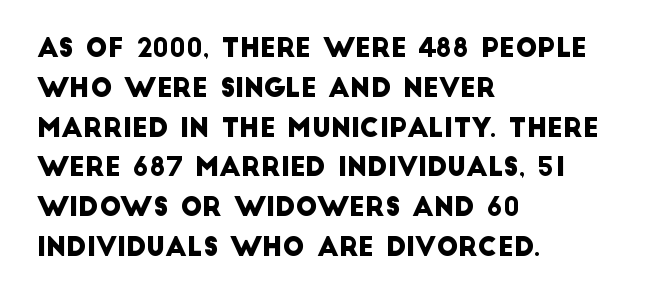
The image shows 26 px text type; set left-aligned, normal line spacing (1.53x), normal letter spacing, not underlined.
